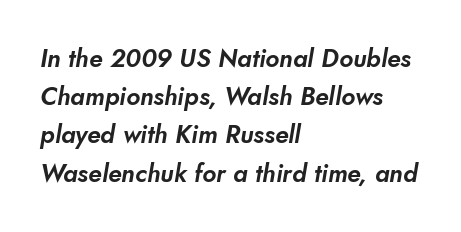
{"underline": "no", "align": "left", "line_spacing": "normal", "line_spacing_ratio": 1.53, "letter_spacing": "normal", "letter_spacing_em": 0.0, "glyph_px": 25}
